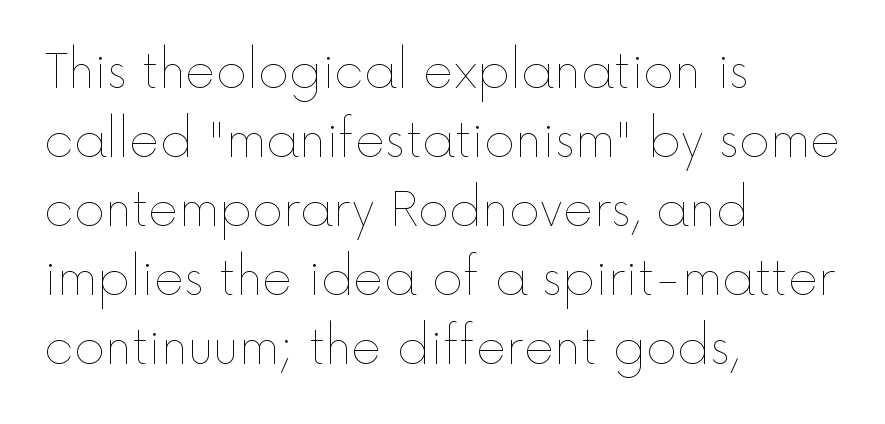
{"italic": "no", "bold": "no", "weight": "thin", "width": "normal", "x_height": "medium", "monospaced": "no", "underline": "no", "align": "left", "line_spacing": "normal", "line_spacing_ratio": 1.47, "letter_spacing": "normal", "letter_spacing_em": 0.0, "glyph_px": 47}
